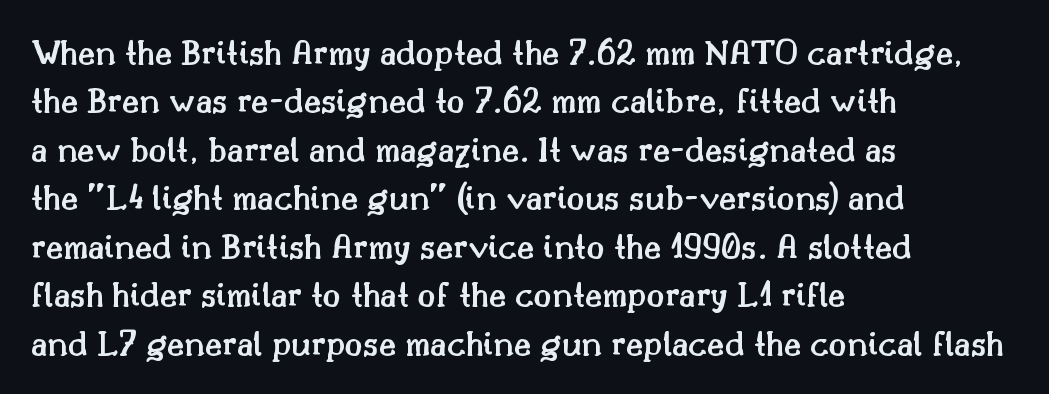
Caption: standard tracking, unaltered. Looks like regular typesetting: each glyph gets only the width it needs. You can tell from the footed stems that serif type was used. This sample keeps an unexceptional amount of space between lines. The area under the type is left untouched. The type sits square on the baseline with zero lean.
